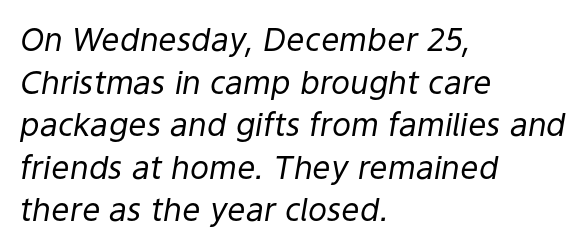
The image shows 32 px regular-weight type, italic (leaning right); set left-aligned, normal line spacing (1.33x), normal letter spacing, not underlined; low stroke contrast and a medium x-height.
